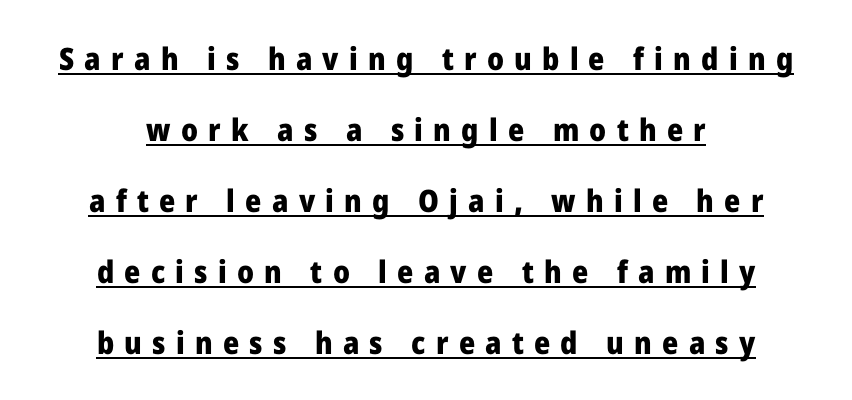
The image shows 31 px heavy sans-serif type, upright; set centered, loose line spacing (2.29x), unusually wide letter spacing (+0.33 em), underlined; low stroke contrast and a medium x-height.
